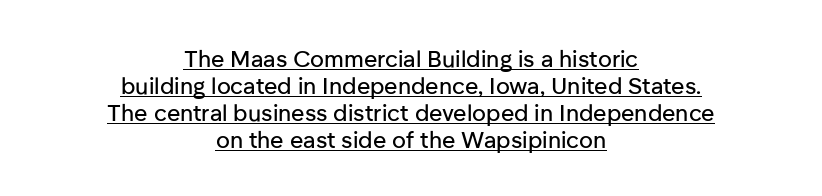
Q: Is the text italic (slanted)? A: No, it is upright.
Q: Is the text underlined? A: Yes.
Q: How is the paragraph aligned? A: Centered.
Q: Is the spacing between letters normal or unusually wide? A: Normal.
